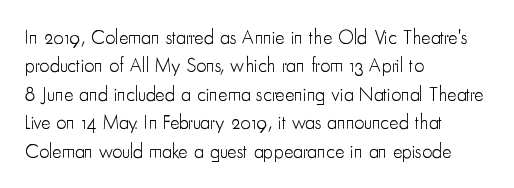
{"italic": "no", "bold": "no", "underline": "no", "align": "left", "line_spacing": "normal", "line_spacing_ratio": 1.42, "letter_spacing": "normal", "letter_spacing_em": 0.0, "glyph_px": 20}
